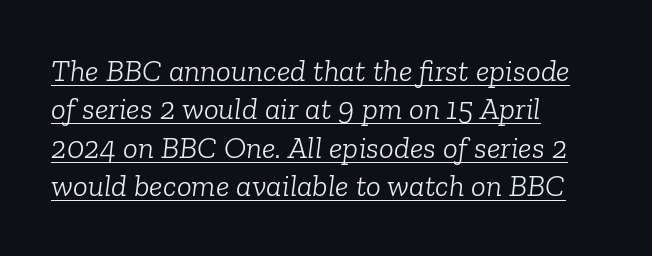
Q: Is the text bold? A: No.
Q: Is the text italic (slanted)? A: Yes, it leans right by about 6 degrees.
Q: Is the typeface a serif or a sans-serif typeface? A: Serif.
Q: Is the text underlined? A: Yes.
Q: How is the paragraph aligned? A: Left-aligned.
Q: Is the spacing between letters normal or unusually wide? A: Normal.
Q: Width (condensed, normal, or wide)? A: Normal.
Q: Stroke contrast? A: Low.
Q: x-height? A: Medium.
Q: Monospaced? A: No.
